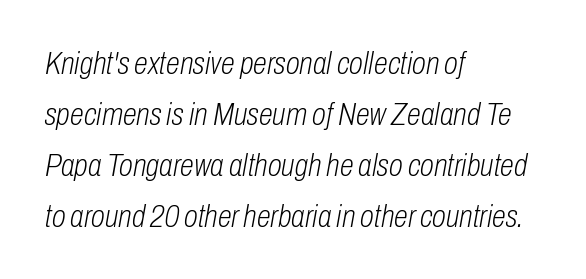
Here the designer chose a conventional face with non-uniform glyph widths. Unmarked baselines from the first word to the last. No extra ink here — the face is not bold. The specimen reads as italic at a glance.
